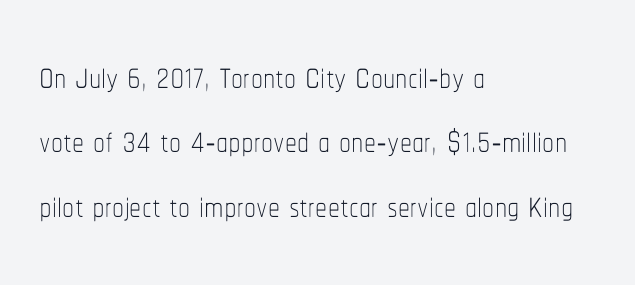
{"italic": "no", "bold": "no", "weight": "thin", "width": "condensed", "stroke_contrast": "low", "x_height": "medium", "monospaced": "no", "underline": "no", "align": "left", "line_spacing": "normal", "line_spacing_ratio": 1.34, "letter_spacing": "normal", "letter_spacing_em": 0.0, "glyph_px": 48}
